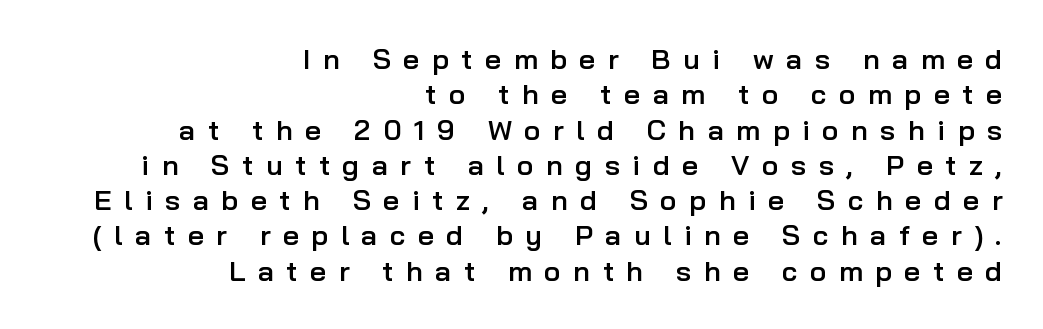
The image shows 28 px semibold sans-serif type, upright; set right-aligned, normal line spacing (1.26x), unusually wide letter spacing (+0.45 em), not underlined; low stroke contrast and a medium x-height.
